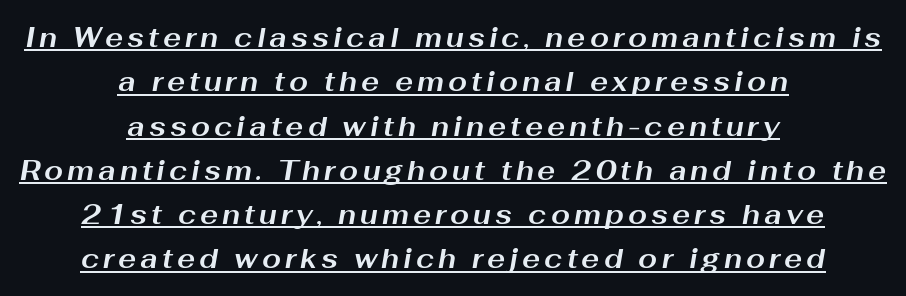
In terms of leading, this rendering sits right in the middle. The axis of the letterforms is tilted away from vertical. Typesetter's note: full bold, strokes at maximum text heaviness. In CSS terms this would be text-align: center. Underlining? Definitely there.
